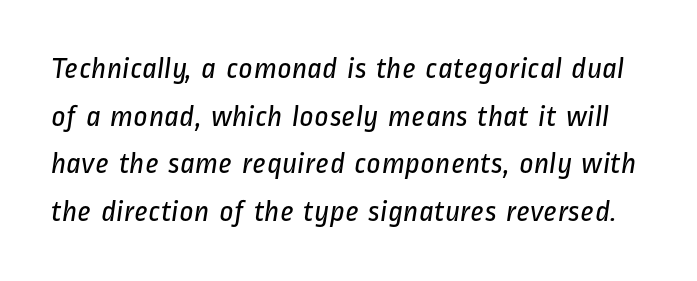
The image shows 31 px regular-weight, condensed sans-serif type; set normal line spacing (1.54x), normal letter spacing, not underlined; low stroke contrast and a medium x-height.
